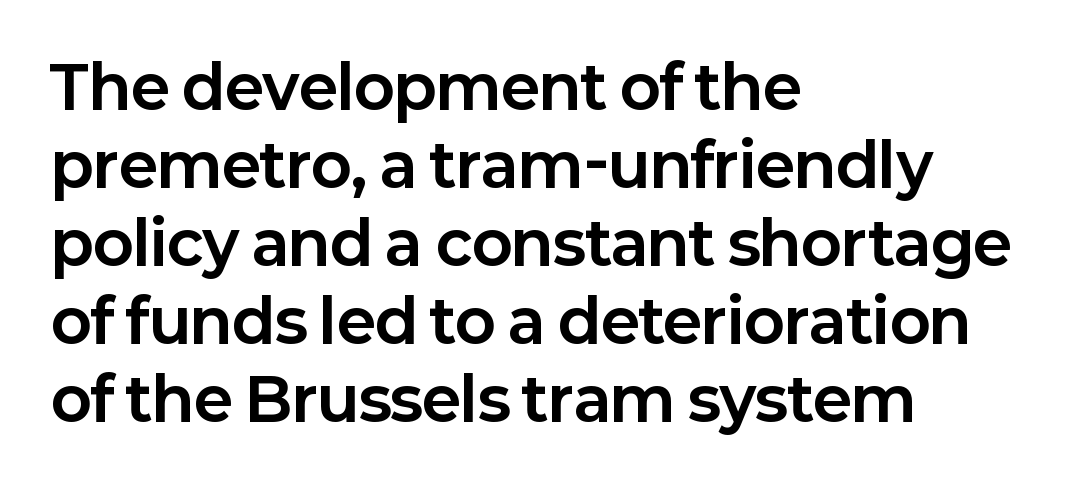
{"serif": "no", "italic": "no", "bold": "yes", "weight": "bold", "width": "normal", "stroke_contrast": "low", "x_height": "medium", "monospaced": "no", "underline": "no", "align": "left", "line_spacing": "normal", "line_spacing_ratio": 1.3, "letter_spacing": "normal", "letter_spacing_em": 0.0, "glyph_px": 60}
